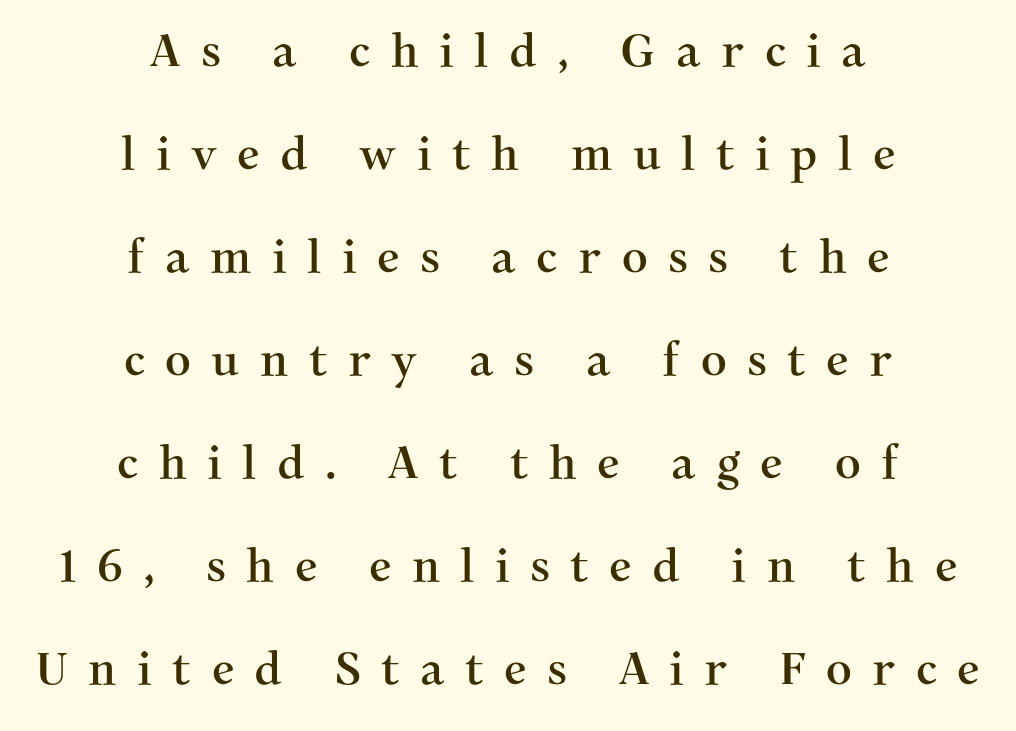
The image shows 45 px serif type, upright; set centered, loose line spacing (2.29x), unusually wide letter spacing (+0.45 em), not underlined; medium stroke contrast and a medium x-height.
